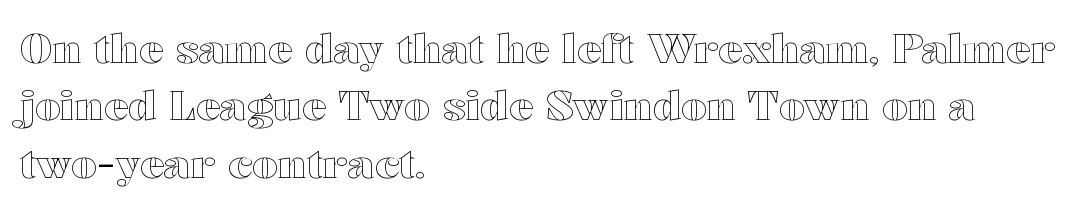
{"italic": "no", "width": "wide", "x_height": "medium", "monospaced": "no", "underline": "no", "align": "left", "line_spacing": "normal", "line_spacing_ratio": 1.4, "letter_spacing": "normal", "letter_spacing_em": 0.0, "glyph_px": 41}
